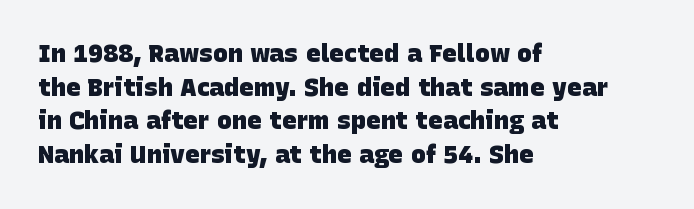
Notice how thick the strokes are: this is what a full bold looks like. This sample uses plain, unmodified letter spacing. Visually the block forms a straight wall on the left and a jagged coastline on the right. A typesetter would call this leading conventional body-copy spacing.
